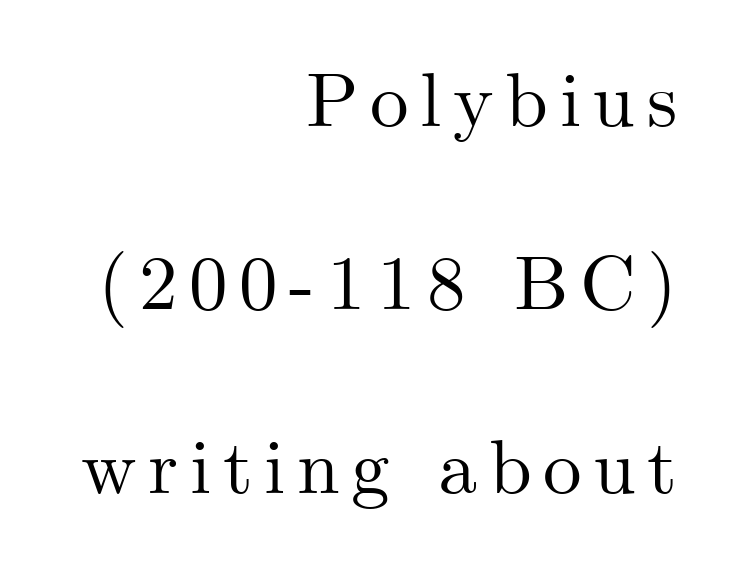
{"serif": "yes", "italic": "no", "width": "normal", "stroke_contrast": "medium", "x_height": "small", "monospaced": "no", "underline": "no", "align": "right", "line_spacing": "loose", "line_spacing_ratio": 2.38, "glyph_px": 77}
